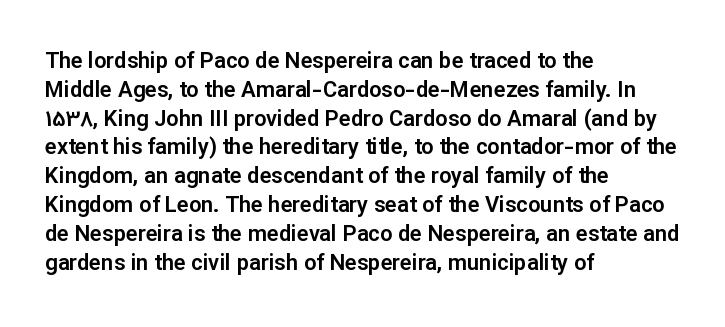
Descender tails drop into unmarked territory. Horizontal alignment here is leftward, the default for most running prose. Does extra space separate the letters? No, they use regular spacing. Upright lettering throughout. Evenly set lines give the paragraph a standard silhouette.
